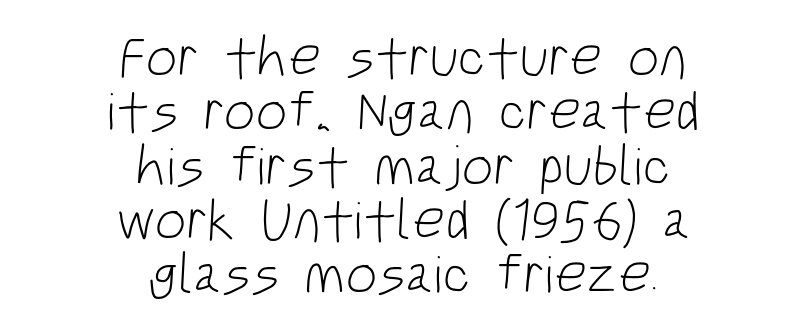
The image shows 56 px light, condensed sans-serif type; set centered, tight line spacing (0.97x), normal letter spacing, not underlined; low stroke contrast and a large x-height.
